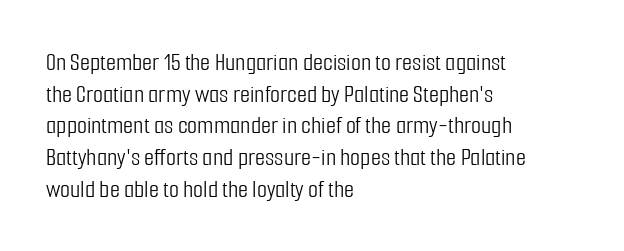
The image shows 26 px text type, upright; set left-aligned, line spacing 1.22x, normal letter spacing, not underlined.
